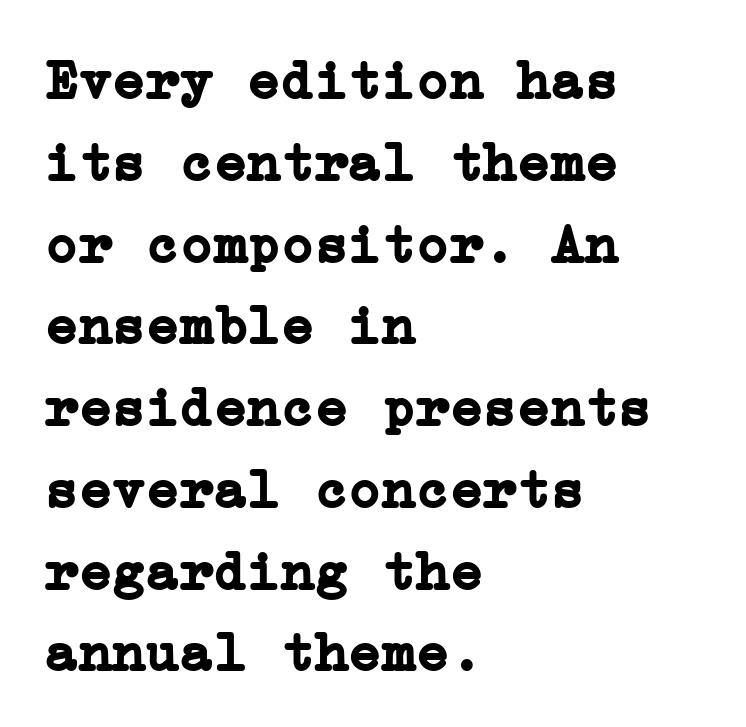
Q: Is the text bold? A: Yes.
Q: Is the text italic (slanted)? A: No, it is upright.
Q: Is the typeface a serif or a sans-serif typeface? A: Serif.
Q: Is the text underlined? A: No.
Q: How is the paragraph aligned? A: Left-aligned.
Q: Is the spacing between letters normal or unusually wide? A: Normal.
Q: Is the spacing between lines tight, normal or loose? A: Normal.
Q: Width (condensed, normal, or wide)? A: Normal.
Q: Stroke contrast? A: Low.
Q: x-height? A: Medium.
